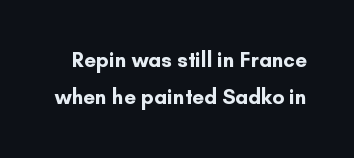
The image shows 21 px bold type, upright; set line spacing 1.78x, normal letter spacing, not underlined.
